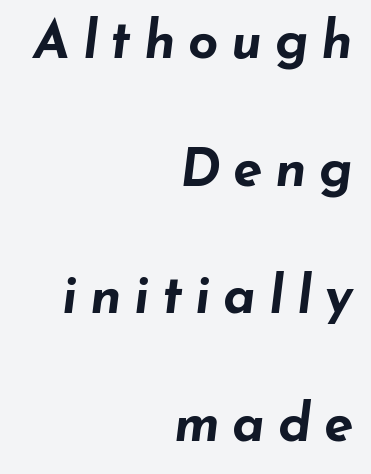
The image shows 53 px bold, wide type, italic (leaning right); set right-aligned, loose line spacing (2.41x), unusually wide letter spacing (+0.24 em), not underlined; low stroke contrast and a small x-height.
